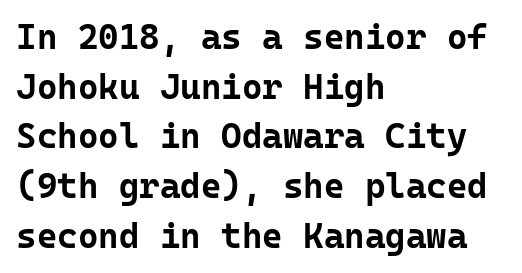
The image shows 35 px bold sans-serif type, upright, monospaced; set left-aligned, normal line spacing (1.42x), normal letter spacing, not underlined; low stroke contrast and a medium x-height.
